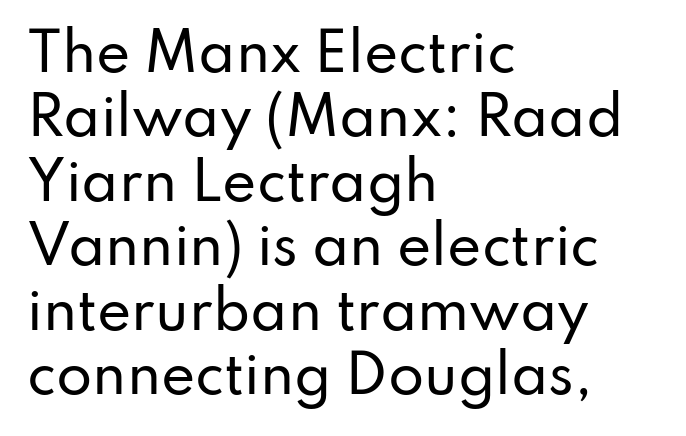
The image shows 52 px sans-serif type, upright; set left-aligned, line spacing 1.24x, normal letter spacing, not underlined; low stroke contrast and a small x-height.
